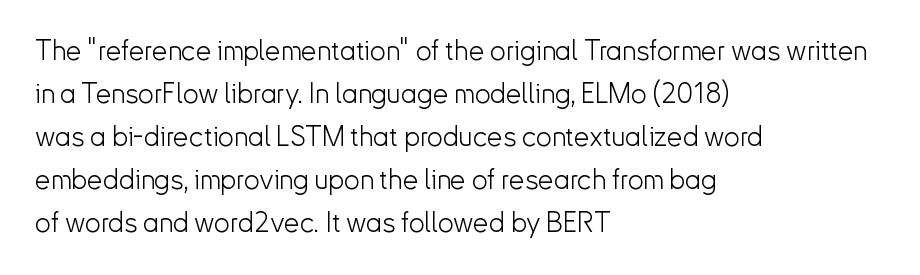
Q: Is the text bold? A: No.
Q: Is the text italic (slanted)? A: No, it is upright.
Q: Is the typeface a serif or a sans-serif typeface? A: Sans-serif.
Q: Is the text underlined? A: No.
Q: How is the paragraph aligned? A: Left-aligned.
Q: Is the spacing between letters normal or unusually wide? A: Normal.
Q: Is the spacing between lines tight, normal or loose? A: Normal.
Q: Width (condensed, normal, or wide)? A: Normal.
Q: Stroke contrast? A: Low.
Q: x-height? A: Small.
Q: Monospaced? A: No.
